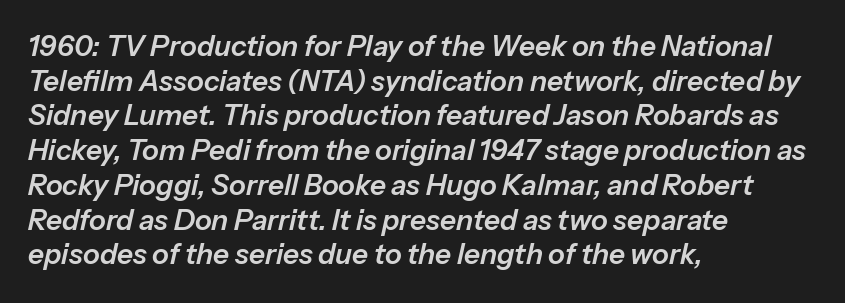
This sample uses plain, unmodified letter spacing. The specimen omits any rule beneath the text block's lines. The face used here is proportionally spaced, like ordinary book or web type. If you drew a ruler down the left edge, every line would touch it. The font's italic variant was chosen for this text.
